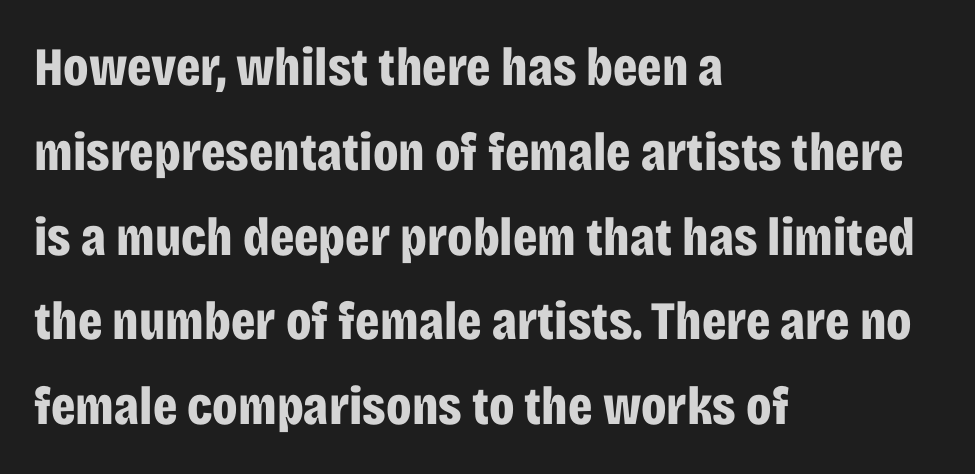
{"serif": "no", "italic": "no", "bold": "yes", "weight": "bold", "width": "condensed", "stroke_contrast": "low", "x_height": "large", "monospaced": "no", "underline": "no", "align": "left", "line_spacing": "normal", "line_spacing_ratio": 1.57, "letter_spacing": "normal", "letter_spacing_em": 0.0, "glyph_px": 54}
